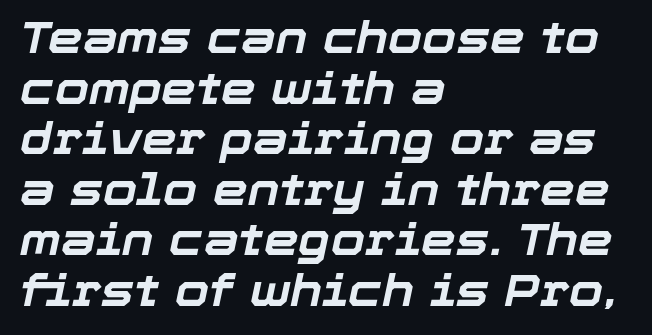
{"italic": "yes", "lean": "right", "slant_degrees": 12, "bold": "yes", "weight": "bold", "width": "normal", "stroke_contrast": "low", "x_height": "medium", "monospaced": "no", "underline": "no", "align": "left", "line_spacing": "tight", "line_spacing_ratio": 1.15, "letter_spacing": "normal", "letter_spacing_em": 0.0, "glyph_px": 44}
